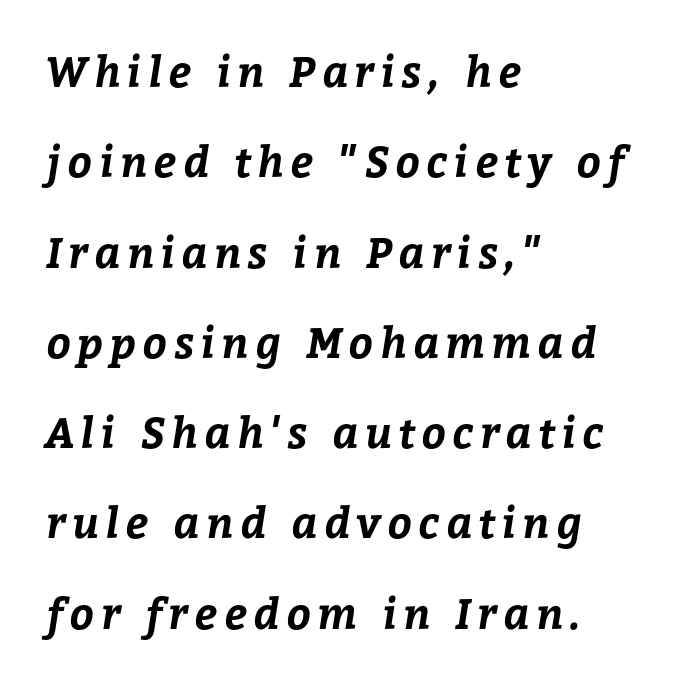
The image shows 42 px bold type; set left-aligned, loose line spacing (2.15x), not underlined; low stroke contrast and a medium x-height.
